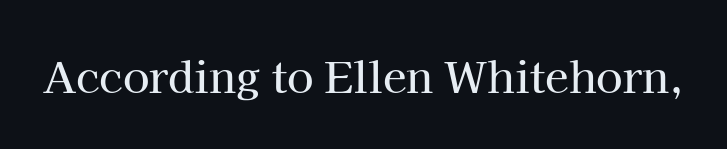
Is this a fixed-width face? No — the glyphs have proportional, varying widths. No italicization has been applied; the sample stays upright. You can tell from the footed stems that serif type was used. The space beneath each line is pristine and unruled.
